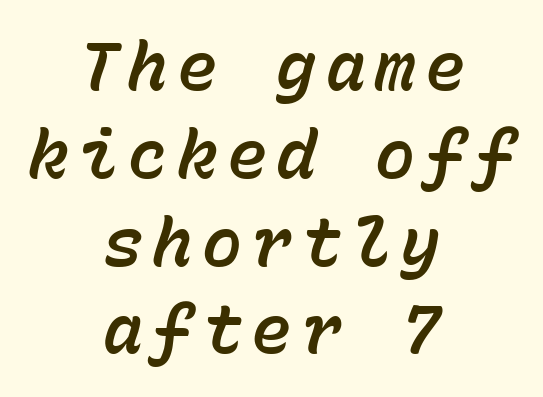
Q: Is the text italic (slanted)? A: Yes, it leans right by about 15 degrees.
Q: Is the text underlined? A: No.
Q: How is the paragraph aligned? A: Centered.
Q: Is the spacing between lines tight, normal or loose? A: Normal.
Q: Width (condensed, normal, or wide)? A: Normal.
Q: Stroke contrast? A: Low.
Q: x-height? A: Medium.
Q: Monospaced? A: Yes.
